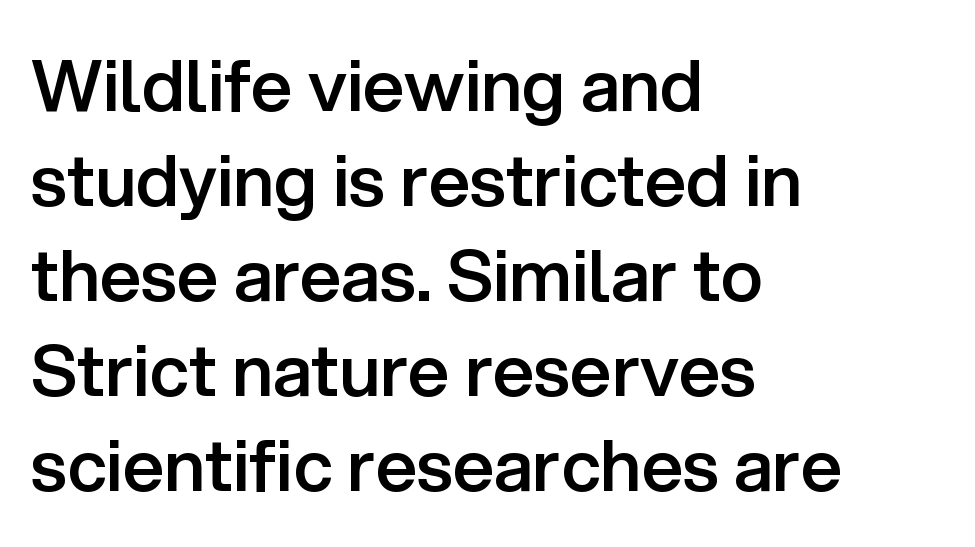
The image shows 72 px semibold sans-serif type, upright; set left-aligned, normal line spacing (1.32x), normal letter spacing, not underlined; low stroke contrast and a medium x-height.
